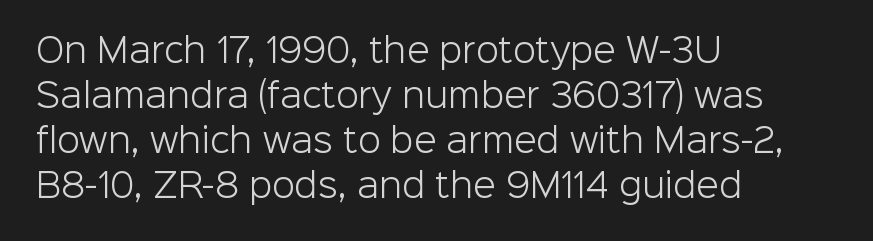
Q: Is the text bold? A: No.
Q: Is the text italic (slanted)? A: No, it is upright.
Q: Is the typeface a serif or a sans-serif typeface? A: Sans-serif.
Q: Is the text underlined? A: No.
Q: How is the paragraph aligned? A: Left-aligned.
Q: Is the spacing between letters normal or unusually wide? A: Normal.
Q: Is the spacing between lines tight, normal or loose? A: Normal.
Q: Width (condensed, normal, or wide)? A: Normal.
Q: Stroke contrast? A: Low.
Q: x-height? A: Medium.
Q: Monospaced? A: No.
